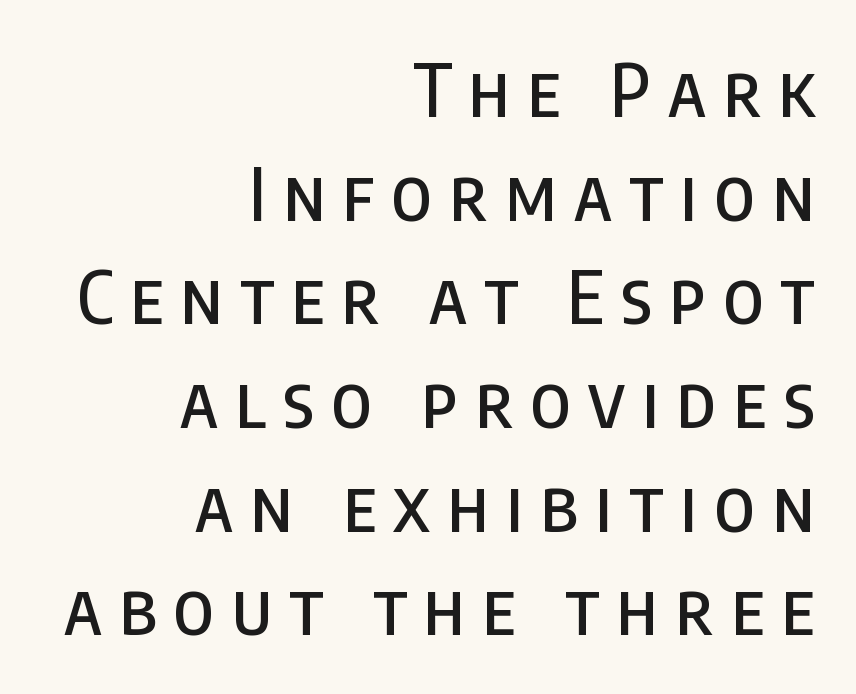
The image shows 72 px condensed sans-serif type, upright; set right-aligned, normal line spacing (1.44x), unusually wide letter spacing (+0.24 em), not underlined; low stroke contrast and a large x-height.
